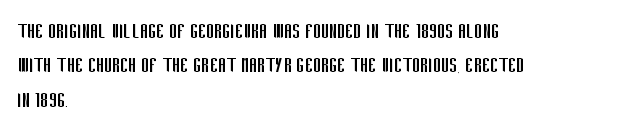
Q: Is the text bold? A: No.
Q: Is the text italic (slanted)? A: No, it is upright.
Q: Is the text underlined? A: No.
Q: How is the paragraph aligned? A: Left-aligned.
Q: Is the spacing between letters normal or unusually wide? A: Normal.
Q: Is the spacing between lines tight, normal or loose? A: Normal.
